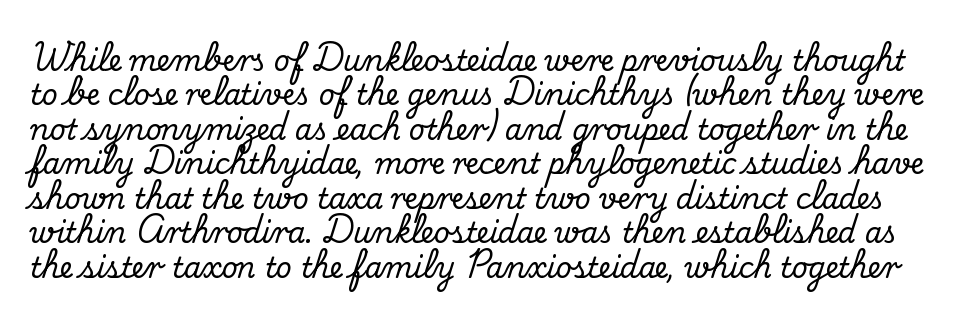
Spacing verdict: proportional, widths tailored to each character. Here the glyphs are tracked normally, forming tight word shapes. Regarding serifs, this sample has them. Descenders hang freely into open space.
